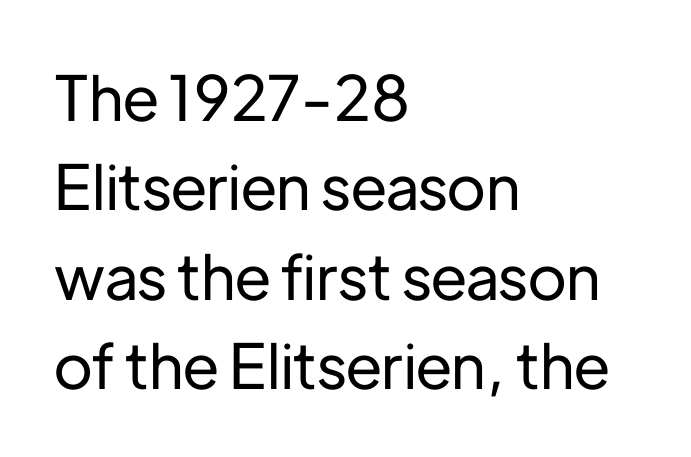
{"serif": "no", "italic": "no", "width": "normal", "stroke_contrast": "low", "x_height": "medium", "monospaced": "no", "underline": "no", "align": "left", "line_spacing": "normal", "line_spacing_ratio": 1.44, "letter_spacing": "normal", "letter_spacing_em": 0.0, "glyph_px": 62}
